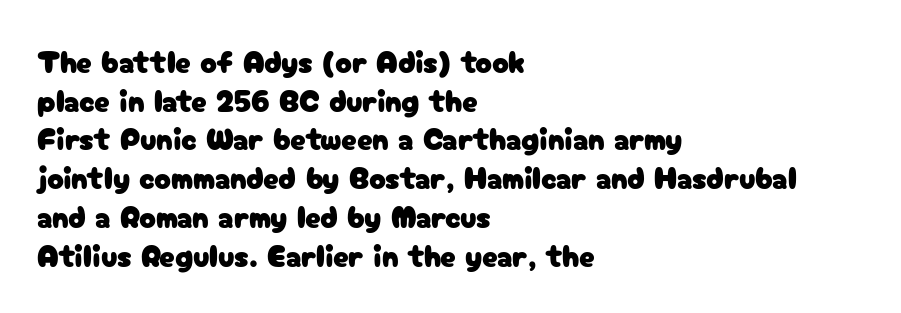
Q: Is the text italic (slanted)? A: No, it is upright.
Q: Is the typeface a serif or a sans-serif typeface? A: Sans-serif.
Q: Is the text underlined? A: No.
Q: How is the paragraph aligned? A: Left-aligned.
Q: Is the spacing between letters normal or unusually wide? A: Normal.
Q: Is the spacing between lines tight, normal or loose? A: Normal.
Q: Width (condensed, normal, or wide)? A: Normal.
Q: Stroke contrast? A: Low.
Q: x-height? A: Medium.
Q: Monospaced? A: No.
